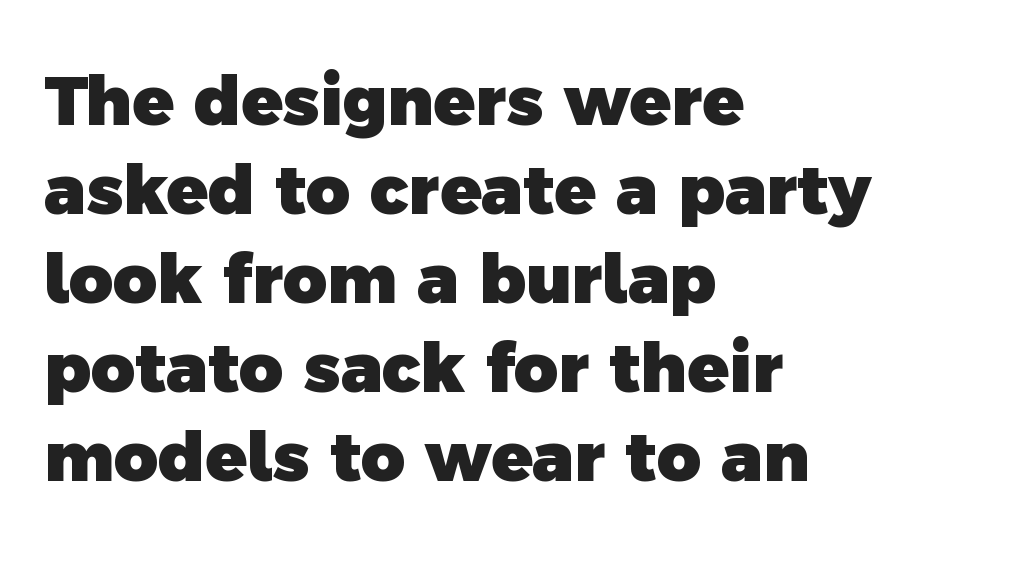
{"serif": "no", "bold": "yes", "weight": "heavy", "width": "normal", "x_height": "medium", "monospaced": "no", "underline": "no", "align": "left", "line_spacing": "normal", "line_spacing_ratio": 1.31, "letter_spacing": "normal", "letter_spacing_em": 0.0, "glyph_px": 68}
